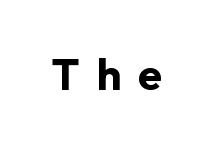
The image shows 43 px bold sans-serif type, upright; set unusually wide letter spacing (+0.4 em), not underlined; low stroke contrast and a medium x-height.
